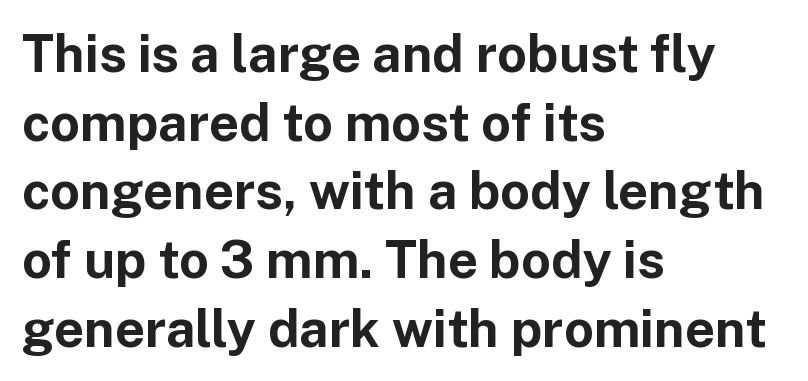
Q: Is the text bold? A: Yes.
Q: Is the text italic (slanted)? A: No, it is upright.
Q: Is the typeface a serif or a sans-serif typeface? A: Sans-serif.
Q: Is the text underlined? A: No.
Q: How is the paragraph aligned? A: Left-aligned.
Q: Is the spacing between letters normal or unusually wide? A: Normal.
Q: Is the spacing between lines tight, normal or loose? A: Normal.
Q: Width (condensed, normal, or wide)? A: Normal.
Q: Stroke contrast? A: Low.
Q: x-height? A: Medium.
Q: Monospaced? A: No.
